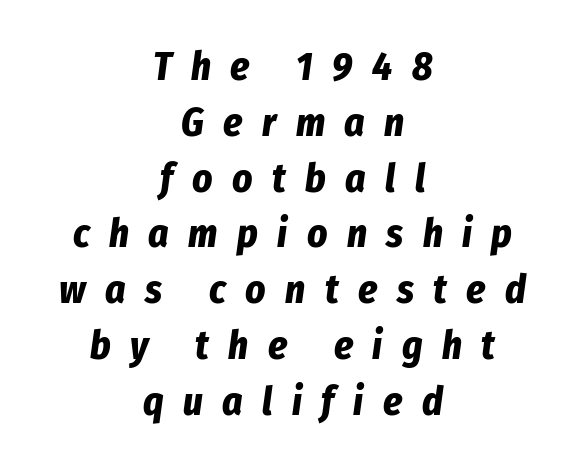
{"italic": "yes", "lean": "right", "slant_degrees": 8, "bold": "yes", "weight": "bold", "width": "condensed", "stroke_contrast": "low", "x_height": "medium", "monospaced": "no", "underline": "no", "align": "center", "line_spacing": "normal", "line_spacing_ratio": 1.43, "letter_spacing": "wide", "letter_spacing_em": 0.5, "glyph_px": 39}
